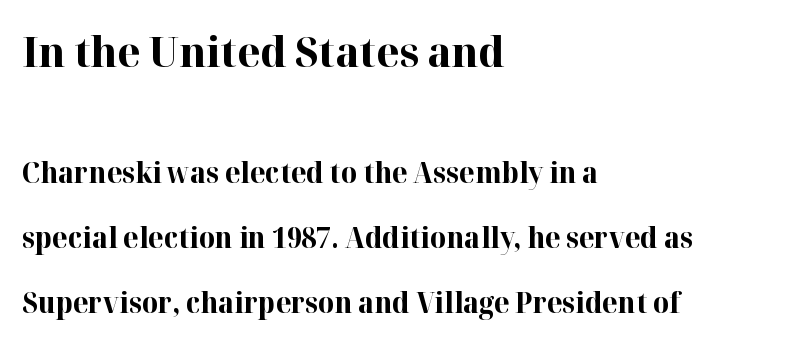
Observe the serifs anchoring each vertical stroke in this sample. Size hierarchy here favors the leading block over the trailing one. Glyph-to-glyph distance matches everyday printed text. Looks like regular typesetting: each glyph gets only the width it needs.
